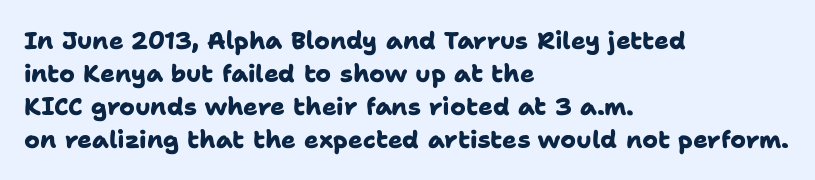
The image shows 24 px bold type; set left-aligned, normal line spacing (1.37x), normal letter spacing, not underlined.
